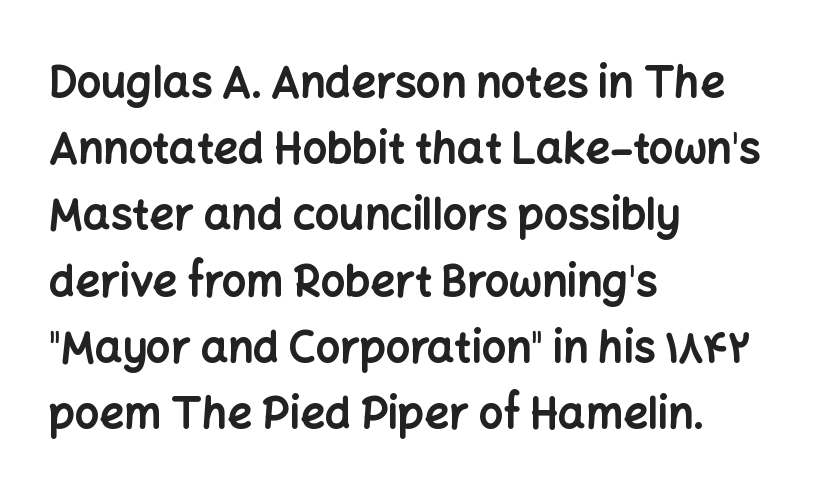
The image shows 43 px bold sans-serif type, upright; set left-aligned, normal line spacing (1.54x), normal letter spacing, not underlined; low stroke contrast and a medium x-height.
